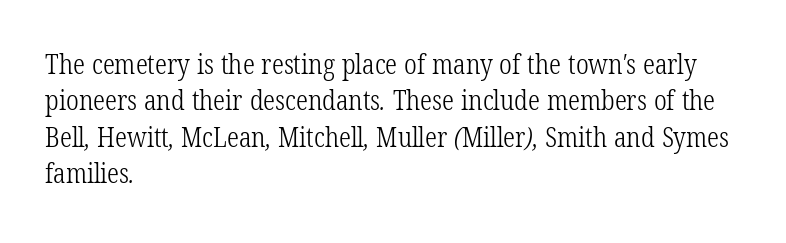
Q: Is the text bold? A: No.
Q: Is the text underlined? A: No.
Q: How is the paragraph aligned? A: Left-aligned.
Q: Is the spacing between letters normal or unusually wide? A: Normal.
Q: Is the spacing between lines tight, normal or loose? A: Normal.
